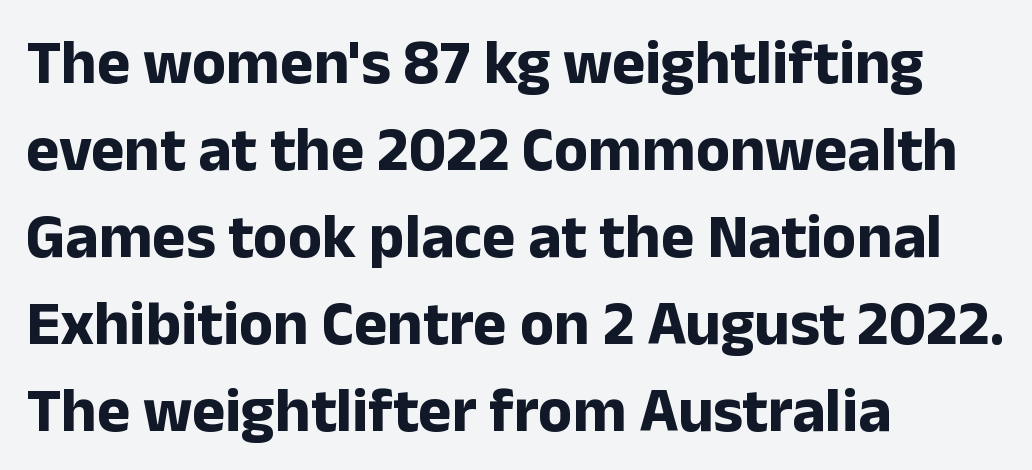
Q: Is the text bold? A: Yes.
Q: Is the text italic (slanted)? A: No, it is upright.
Q: Is the typeface a serif or a sans-serif typeface? A: Sans-serif.
Q: Is the text underlined? A: No.
Q: How is the paragraph aligned? A: Left-aligned.
Q: Is the spacing between letters normal or unusually wide? A: Normal.
Q: Is the spacing between lines tight, normal or loose? A: Normal.
Q: Width (condensed, normal, or wide)? A: Normal.
Q: Stroke contrast? A: Low.
Q: x-height? A: Medium.
Q: Monospaced? A: No.
